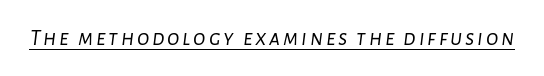
The image shows 23 px text type, italic (leaning right); set underlined.
